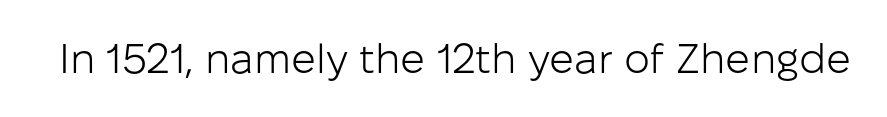
{"serif": "no", "italic": "no", "bold": "no", "weight": "light", "width": "normal", "stroke_contrast": "low", "x_height": "medium", "monospaced": "no", "underline": "no", "letter_spacing": "normal", "letter_spacing_em": 0.0, "glyph_px": 41}
